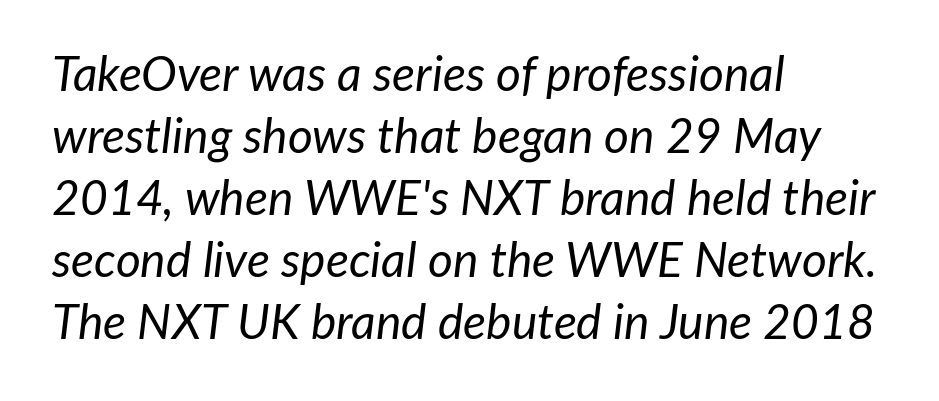
{"italic": "yes", "lean": "right", "slant_degrees": 7, "bold": "no", "weight": "regular", "width": "normal", "stroke_contrast": "low", "x_height": "medium", "monospaced": "no", "underline": "no", "align": "left", "line_spacing": "normal", "line_spacing_ratio": 1.29, "letter_spacing": "normal", "letter_spacing_em": 0.0, "glyph_px": 48}
